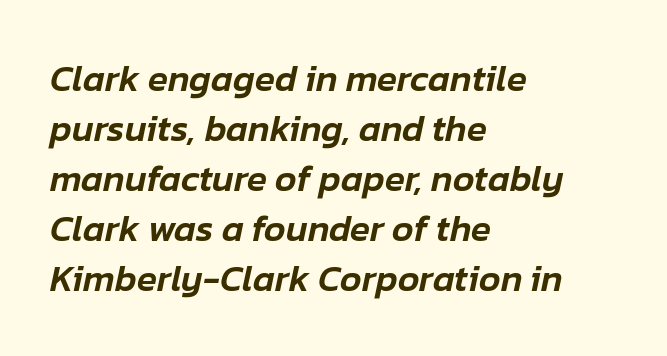
The rendering keeps characters at their native spacing. Caption: multi-line text, flush left, ragged right. This sample has the flowing, uneven cadence of proportional lettering. You can tell it's italic because the verticals aren't actually vertical.
